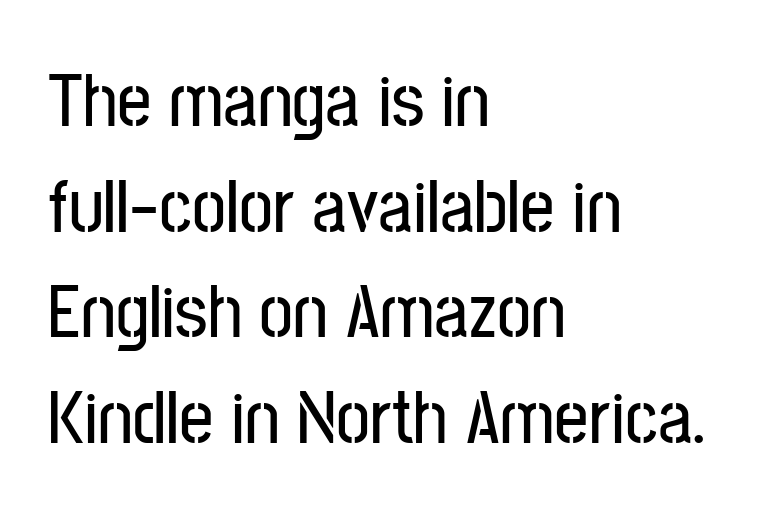
Q: Is the text italic (slanted)? A: No, it is upright.
Q: Is the typeface a serif or a sans-serif typeface? A: Sans-serif.
Q: Is the text underlined? A: No.
Q: How is the paragraph aligned? A: Left-aligned.
Q: Is the spacing between letters normal or unusually wide? A: Normal.
Q: Is the spacing between lines tight, normal or loose? A: Normal.
Q: Width (condensed, normal, or wide)? A: Condensed.
Q: Stroke contrast? A: Low.
Q: x-height? A: Medium.
Q: Monospaced? A: No.
